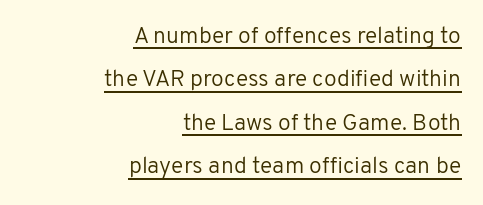
The image shows 23 px text type, upright; set right-aligned, line spacing 1.89x, normal letter spacing, underlined.
